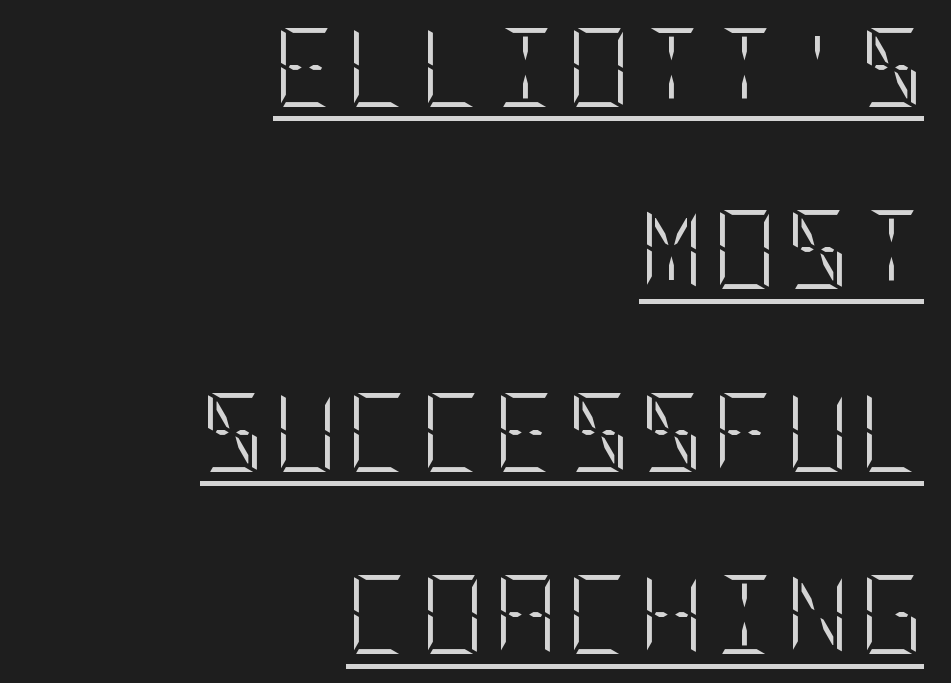
The weight would be labelled regular, book, light, or lighter still. The ragged edge is on the left, which tells us the setting is flush right. In terms of posture, this sample is upright. The sample's only ornament is a line tracing under the words.
